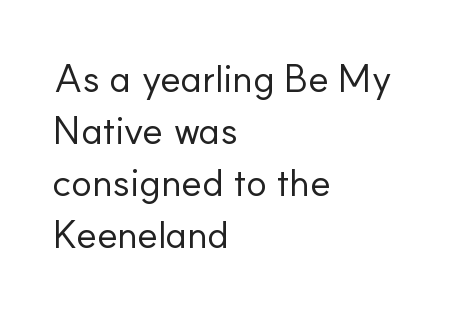
The image shows 39 px regular-weight sans-serif type, upright; set left-aligned, normal line spacing (1.33x), normal letter spacing, not underlined; low stroke contrast and a small x-height.
